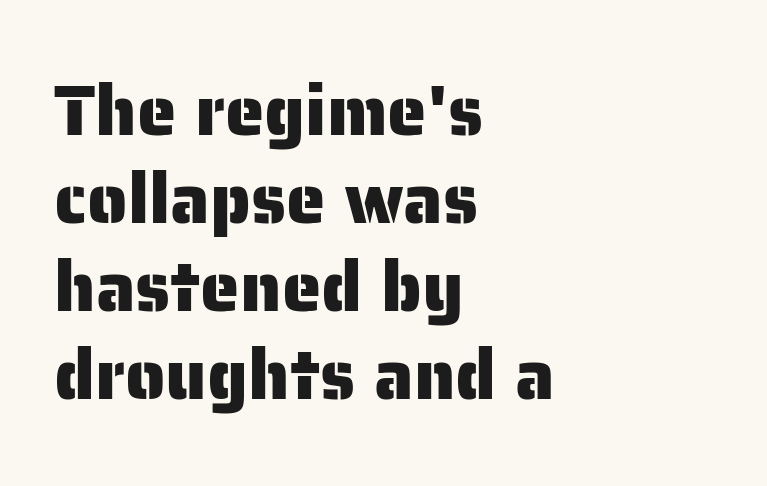
{"serif": "no", "italic": "no", "width": "normal", "stroke_contrast": "low", "x_height": "medium", "monospaced": "no", "underline": "no", "align": "left", "line_spacing_ratio": 1.24, "letter_spacing": "normal", "letter_spacing_em": 0.0, "glyph_px": 71}
